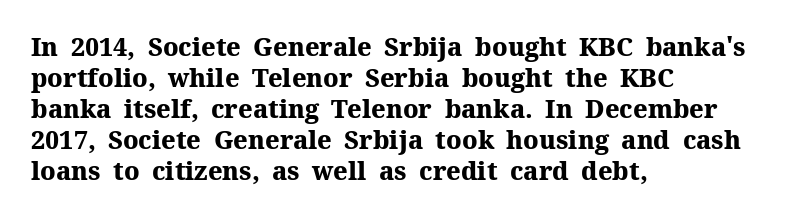
You'd pick this weight for a headline — it's a proper bold. Upright lettering throughout. Nothing unusual about the tracking: characters are spaced as the font intends. Check the space under the baseline: it is left empty.
